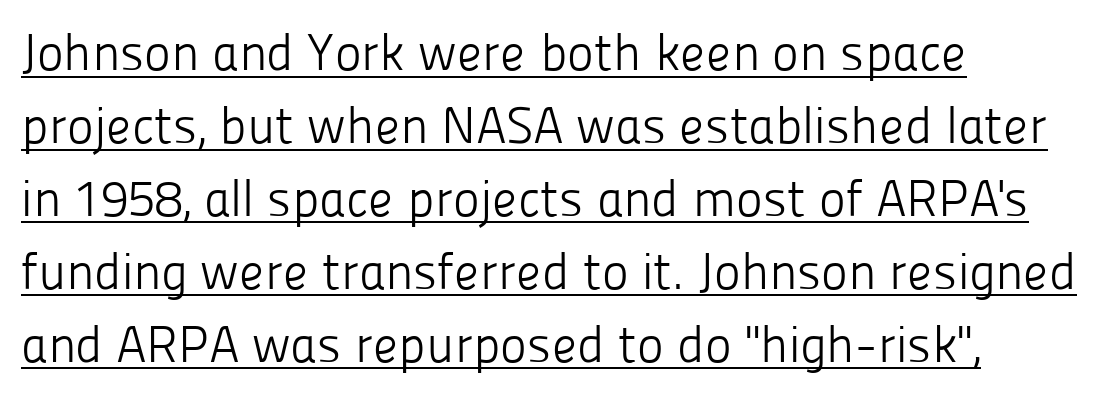
Q: Is the text bold? A: No.
Q: Is the text italic (slanted)? A: No, it is upright.
Q: Is the typeface a serif or a sans-serif typeface? A: Sans-serif.
Q: Is the text underlined? A: Yes.
Q: How is the paragraph aligned? A: Left-aligned.
Q: Is the spacing between letters normal or unusually wide? A: Normal.
Q: Is the spacing between lines tight, normal or loose? A: Normal.
Q: Width (condensed, normal, or wide)? A: Normal.
Q: Stroke contrast? A: Low.
Q: x-height? A: Medium.
Q: Monospaced? A: No.
